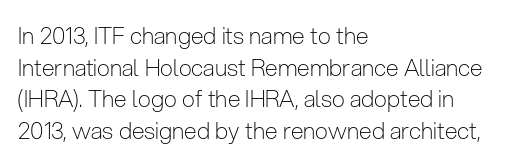
Q: Is the text bold? A: No.
Q: Is the text italic (slanted)? A: No, it is upright.
Q: Is the text underlined? A: No.
Q: How is the paragraph aligned? A: Left-aligned.
Q: Is the spacing between letters normal or unusually wide? A: Normal.
Q: Is the spacing between lines tight, normal or loose? A: Normal.
